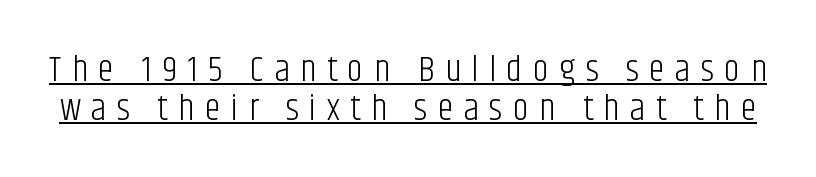
{"serif": "no", "italic": "no", "bold": "no", "weight": "light", "width": "condensed", "stroke_contrast": "low", "x_height": "large", "monospaced": "no", "underline": "yes", "line_spacing": "tight", "line_spacing_ratio": 1.08, "letter_spacing": "wide", "letter_spacing_em": 0.29, "glyph_px": 36}
